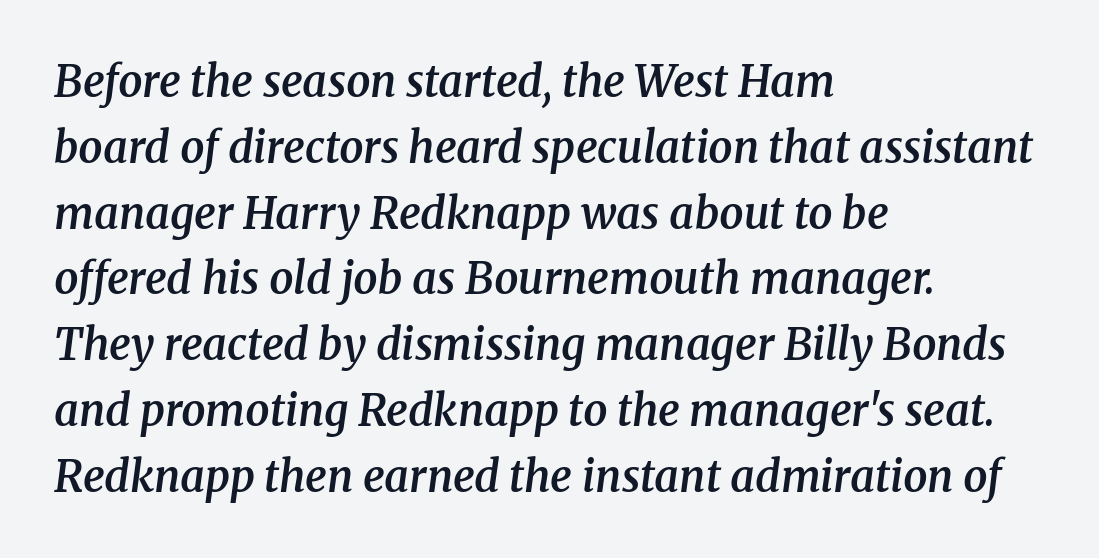
Q: Is the text bold? A: Semi-bold.
Q: Is the text italic (slanted)? A: Yes, it leans right by about 8 degrees.
Q: Is the typeface a serif or a sans-serif typeface? A: Serif.
Q: Is the text underlined? A: No.
Q: How is the paragraph aligned? A: Left-aligned.
Q: Is the spacing between letters normal or unusually wide? A: Normal.
Q: Is the spacing between lines tight, normal or loose? A: Normal.
Q: Width (condensed, normal, or wide)? A: Normal.
Q: Stroke contrast? A: Medium.
Q: x-height? A: Medium.
Q: Monospaced? A: No.
